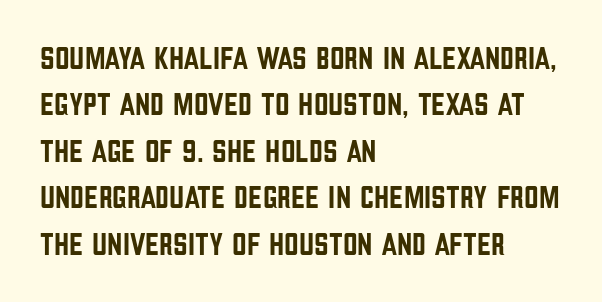
No italicization has been applied; the sample stays upright. The passage shown is typed in a proportional face where columns would drift. Grotesque or geometric, the face here clearly has no serifs. Observe the ordinary spacing: letters are neighbours, not strangers.
